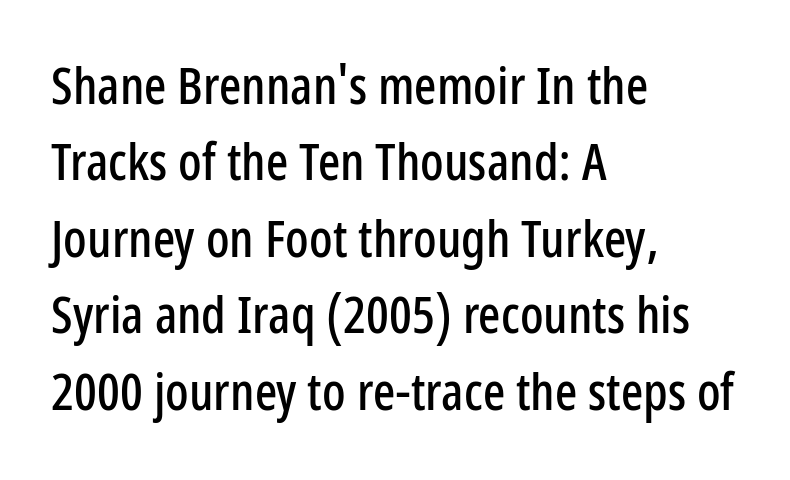
{"serif": "no", "italic": "no", "width": "condensed", "stroke_contrast": "low", "x_height": "medium", "monospaced": "no", "underline": "no", "align": "left", "line_spacing": "normal", "line_spacing_ratio": 1.47, "letter_spacing": "normal", "letter_spacing_em": 0.0, "glyph_px": 52}
